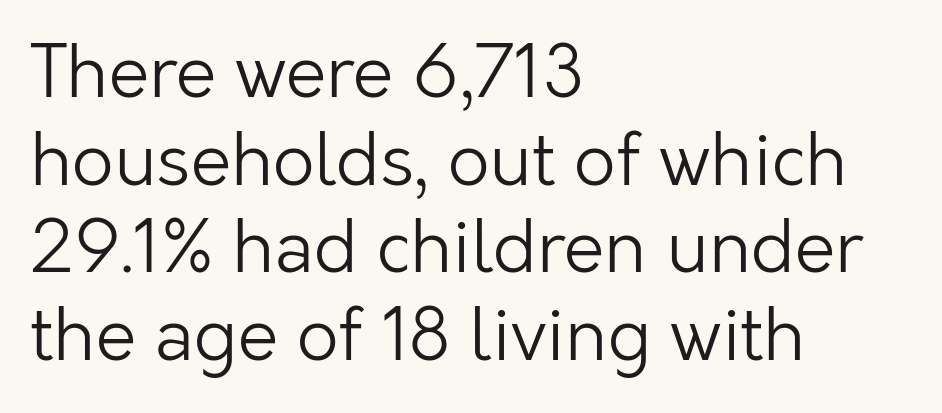
Nope, no serifs anywhere on these letters. Where is the straight margin? On the left. This sample uses an upright cut, with every glyph sitting square on the baseline. The letters advance in unequal steps, a hallmark of proportional type. Unmarked baselines from the first word to the last. The strokes carry an ordinary text weight at most.
